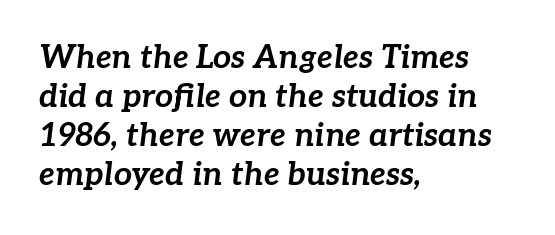
The setting favours the left margin, as ordinary paragraphs usually do. Letters rest on an invisible, unmarked baseline. Compared with an ordinary text face, these strokes are far heavier — a full bold. The passage shown leans; its letterforms are oblique.
